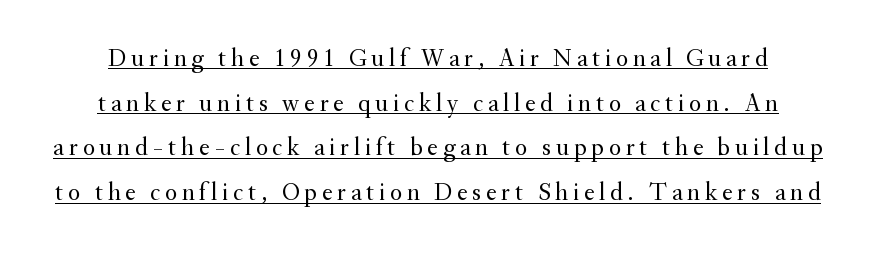
No heavy texture on the line: the type isn't bold. Posture: straight, roman, zero tilt. In designer terms, the underline attribute is active on this setting.
